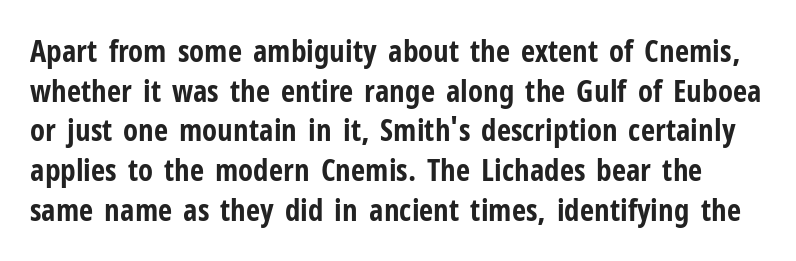
The image shows 31 px bold, condensed sans-serif type, upright; set normal line spacing (1.28x), normal letter spacing, not underlined; low stroke contrast and a medium x-height.
